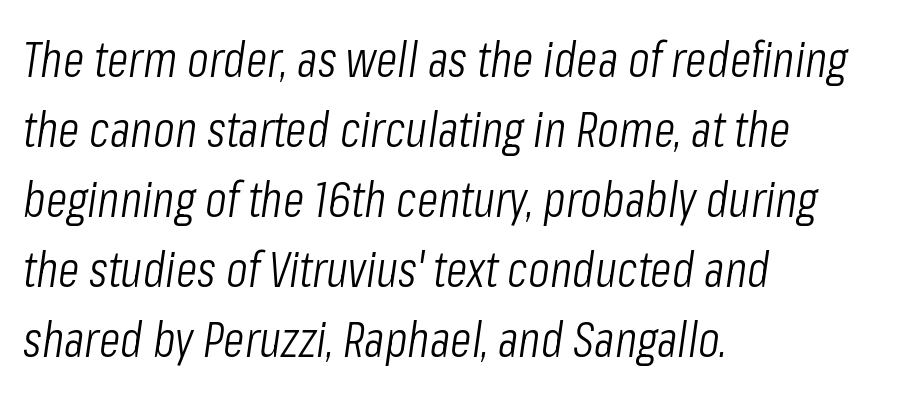
{"italic": "yes", "lean": "right", "slant_degrees": 8, "bold": "no", "weight": "light", "width": "condensed", "stroke_contrast": "low", "x_height": "medium", "monospaced": "no", "underline": "no", "align": "left", "line_spacing": "normal", "line_spacing_ratio": 1.4, "letter_spacing": "normal", "letter_spacing_em": 0.0, "glyph_px": 50}
